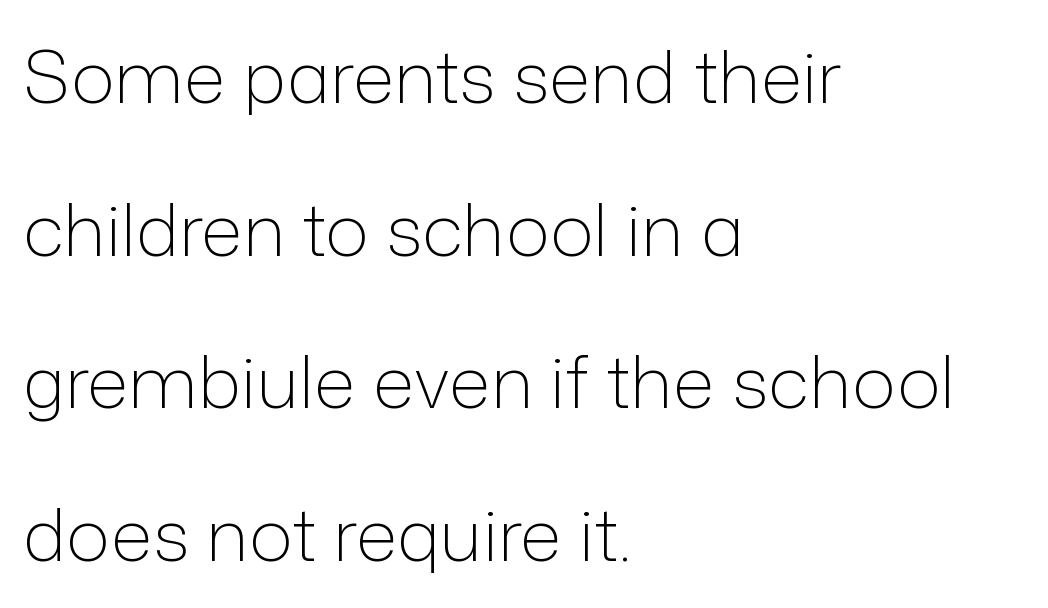
{"serif": "no", "italic": "no", "bold": "no", "weight": "light", "width": "normal", "stroke_contrast": "low", "x_height": "medium", "monospaced": "no", "underline": "no", "align": "left", "line_spacing": "loose", "line_spacing_ratio": 2.09, "letter_spacing": "normal", "letter_spacing_em": 0.0, "glyph_px": 73}
